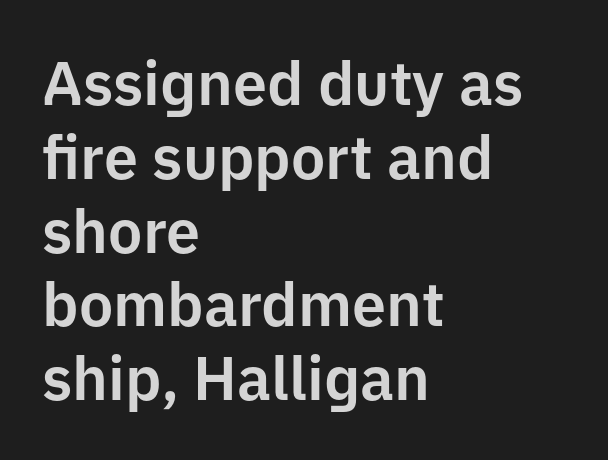
{"serif": "no", "italic": "no", "width": "normal", "stroke_contrast": "low", "x_height": "medium", "monospaced": "no", "underline": "no", "align": "left", "line_spacing_ratio": 1.21, "letter_spacing": "normal", "letter_spacing_em": 0.0, "glyph_px": 61}
